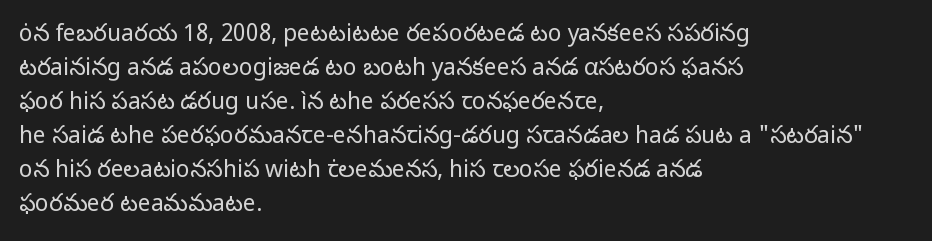
Q: Is the text bold? A: No.
Q: Is the text italic (slanted)? A: No, it is upright.
Q: Is the text underlined? A: No.
Q: How is the paragraph aligned? A: Left-aligned.
Q: Is the spacing between letters normal or unusually wide? A: Normal.
Q: Is the spacing between lines tight, normal or loose? A: Normal.
